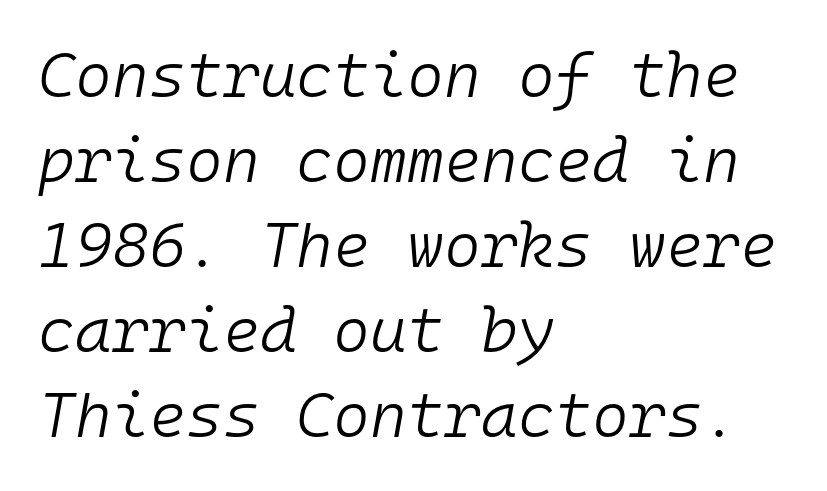
Q: Is the text bold? A: No.
Q: Is the text italic (slanted)? A: Yes, it leans right by about 10 degrees.
Q: Is the text underlined? A: No.
Q: How is the paragraph aligned? A: Left-aligned.
Q: Is the spacing between letters normal or unusually wide? A: Normal.
Q: Is the spacing between lines tight, normal or loose? A: Normal.
Q: Width (condensed, normal, or wide)? A: Normal.
Q: Stroke contrast? A: Low.
Q: x-height? A: Medium.
Q: Monospaced? A: Yes.
